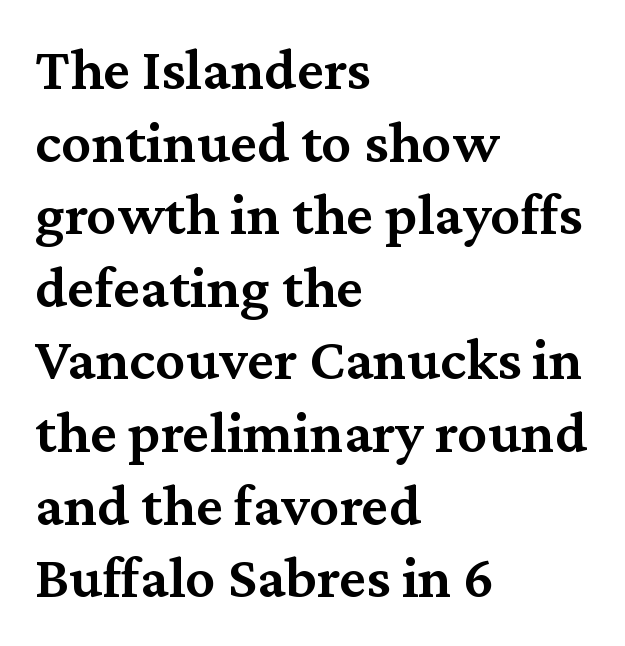
Q: Is the text bold? A: Semi-bold.
Q: Is the text italic (slanted)? A: No, it is upright.
Q: Is the typeface a serif or a sans-serif typeface? A: Serif.
Q: Is the text underlined? A: No.
Q: How is the paragraph aligned? A: Left-aligned.
Q: Is the spacing between letters normal or unusually wide? A: Normal.
Q: Width (condensed, normal, or wide)? A: Normal.
Q: Stroke contrast? A: Medium.
Q: x-height? A: Medium.
Q: Monospaced? A: No.
